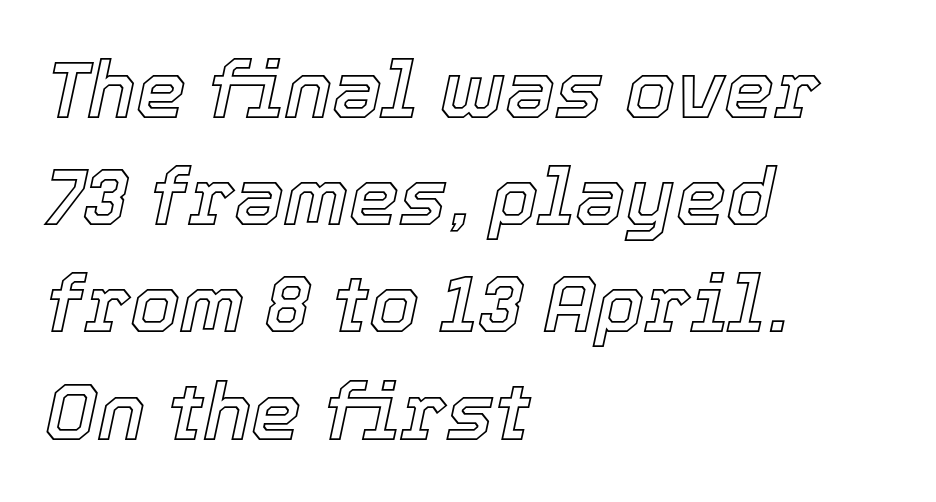
{"italic": "yes", "lean": "right", "slant_degrees": 12, "width": "normal", "x_height": "medium", "monospaced": "no", "underline": "no", "align": "left", "line_spacing": "normal", "line_spacing_ratio": 1.34, "letter_spacing": "normal", "letter_spacing_em": 0.0, "glyph_px": 80}
